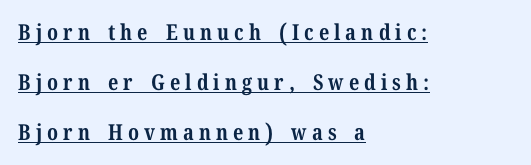
{"italic": "no", "bold": "yes", "underline": "yes", "align": "left", "line_spacing": "loose", "line_spacing_ratio": 2.27, "letter_spacing": "wide", "letter_spacing_em": 0.23, "glyph_px": 22}
